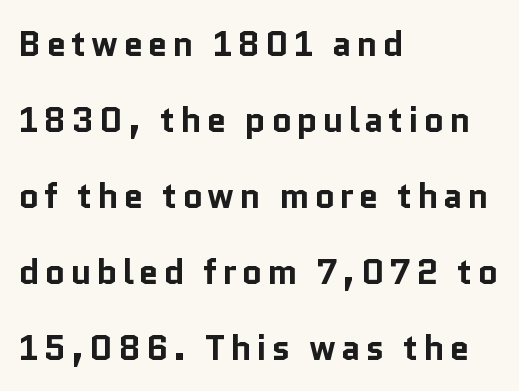
A typesetter would label this face a sans. The letters are bold, with thick, heavy strokes. Varying glyph widths throughout — classic text-font behaviour. Beneath every word, the page is bare.
